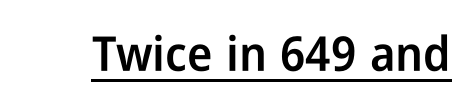
Q: Is the text bold? A: Semi-bold.
Q: Is the text italic (slanted)? A: No, it is upright.
Q: Is the typeface a serif or a sans-serif typeface? A: Sans-serif.
Q: Is the text underlined? A: Yes.
Q: Is the spacing between letters normal or unusually wide? A: Normal.
Q: Width (condensed, normal, or wide)? A: Condensed.
Q: Stroke contrast? A: Low.
Q: x-height? A: Medium.
Q: Monospaced? A: No.
